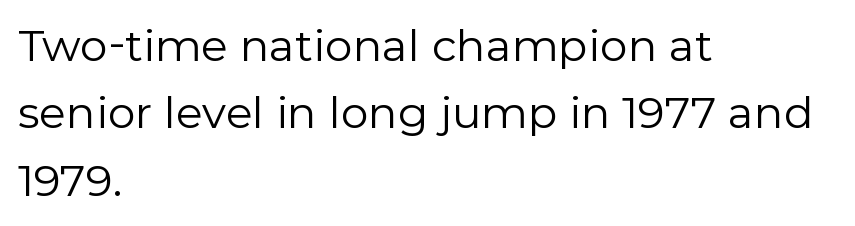
Q: Is the text bold? A: No.
Q: Is the text italic (slanted)? A: No, it is upright.
Q: Is the typeface a serif or a sans-serif typeface? A: Sans-serif.
Q: Is the text underlined? A: No.
Q: How is the paragraph aligned? A: Left-aligned.
Q: Is the spacing between letters normal or unusually wide? A: Normal.
Q: Is the spacing between lines tight, normal or loose? A: Normal.
Q: Width (condensed, normal, or wide)? A: Normal.
Q: Stroke contrast? A: Low.
Q: x-height? A: Medium.
Q: Monospaced? A: No.
